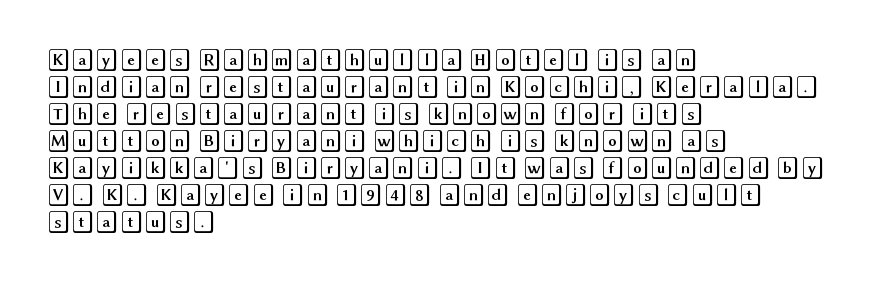
{"italic": "no", "underline": "no", "align": "left", "line_spacing_ratio": 1.23, "letter_spacing": "normal", "letter_spacing_em": 0.0, "glyph_px": 22}
